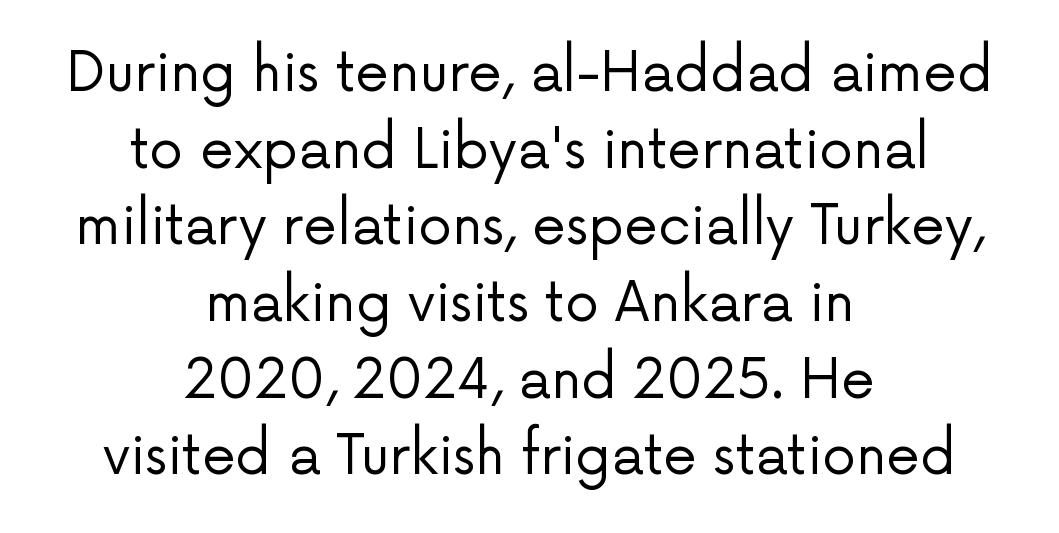
{"serif": "no", "italic": "no", "bold": "no", "weight": "regular", "width": "normal", "stroke_contrast": "low", "x_height": "medium", "monospaced": "no", "underline": "no", "align": "center", "line_spacing": "normal", "line_spacing_ratio": 1.42, "letter_spacing": "normal", "letter_spacing_em": 0.0, "glyph_px": 54}
